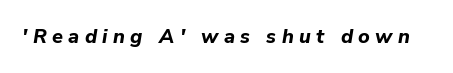
The image shows 20 px bold type, italic (leaning right); set unusually wide letter spacing (+0.27 em), not underlined.
